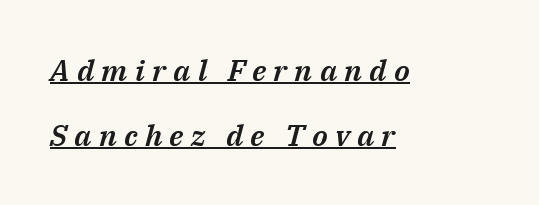
{"italic": "yes", "lean": "right", "slant_degrees": 14, "width": "normal", "stroke_contrast": "medium", "x_height": "medium", "monospaced": "no", "underline": "yes", "align": "left", "line_spacing": "loose", "line_spacing_ratio": 2.16, "letter_spacing": "wide", "letter_spacing_em": 0.24, "glyph_px": 30}
